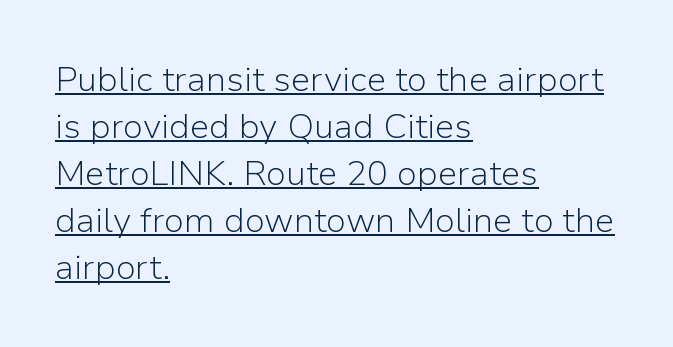
The image shows 35 px light sans-serif type, upright; set left-aligned, normal line spacing (1.34x), normal letter spacing, underlined; low stroke contrast and a medium x-height.
